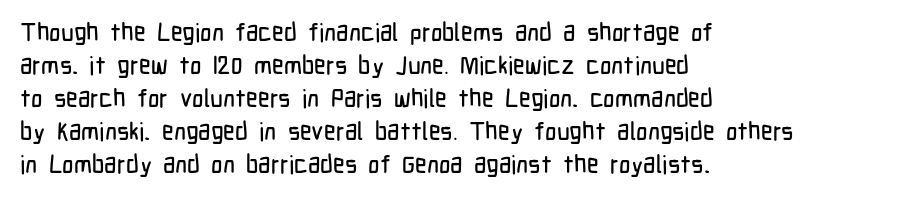
The image shows 25 px text type, upright; set left-aligned, normal line spacing (1.32x), normal letter spacing, not underlined.
